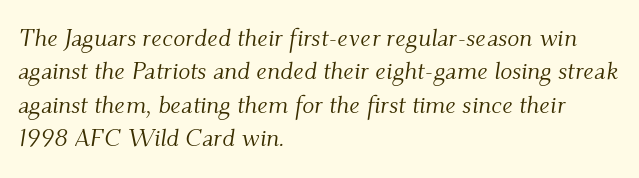
The image shows 25 px text type, italic (leaning right); set left-aligned, normal line spacing (1.34x), normal letter spacing, not underlined.
